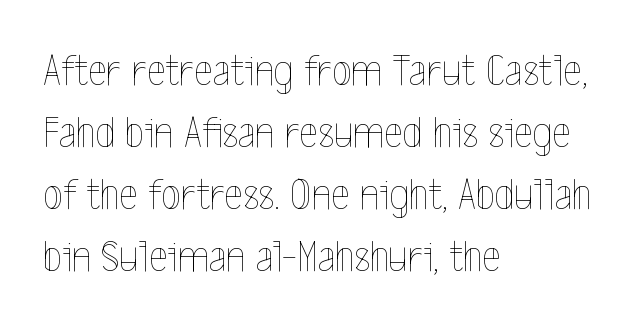
The image shows 45 px thin, condensed type, upright; set left-aligned, normal line spacing (1.38x), normal letter spacing, not underlined; a medium x-height.
